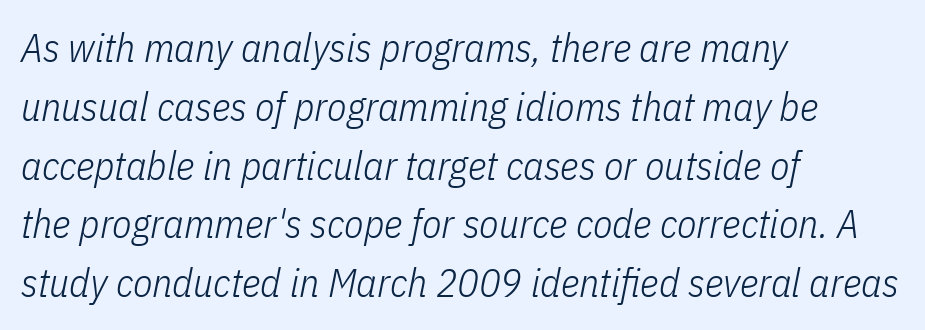
{"italic": "yes", "lean": "right", "slant_degrees": 11, "bold": "no", "weight": "light", "width": "condensed", "stroke_contrast": "low", "x_height": "medium", "monospaced": "no", "underline": "no", "align": "left", "line_spacing": "normal", "line_spacing_ratio": 1.47, "letter_spacing": "normal", "letter_spacing_em": 0.0, "glyph_px": 40}
